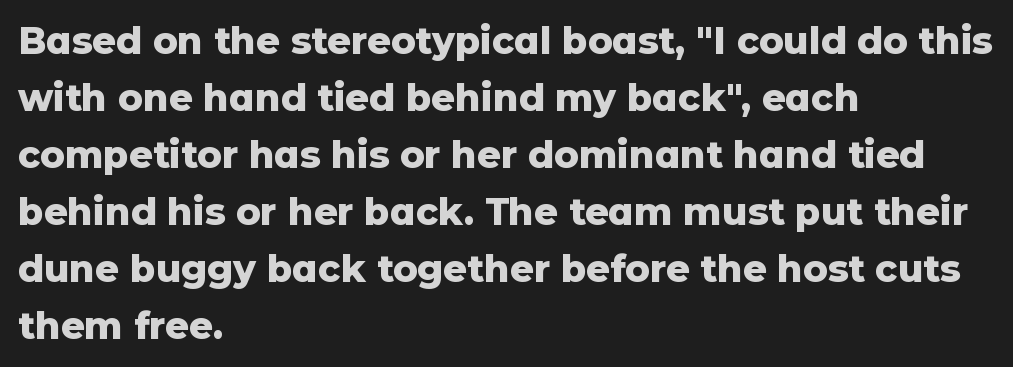
The passage shown is typed in a proportional face where columns would drift. The letterforms sit shoulder to shoulder at normal distance. Quick note: underline off. The text was rendered using a sans face with plain stroke endings.
